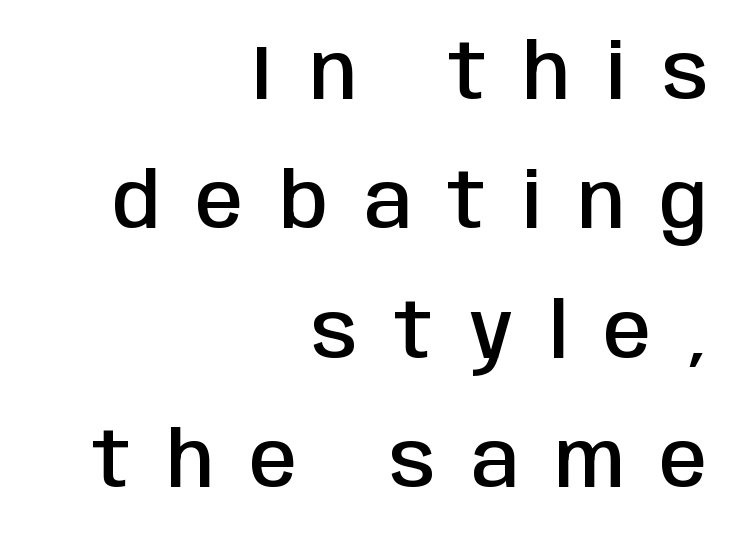
The image shows 77 px semibold, condensed sans-serif type, upright; set right-aligned, normal line spacing (1.68x), unusually wide letter spacing (+0.47 em), not underlined; low stroke contrast and a large x-height.
